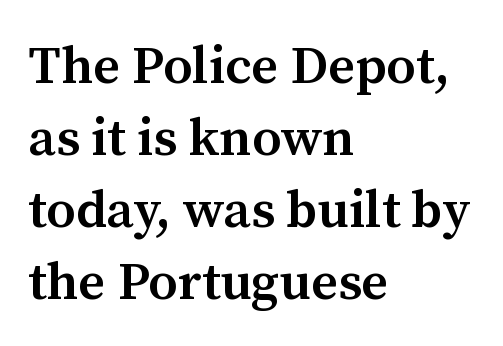
The image shows 53 px semibold serif type, upright; set left-aligned, normal line spacing (1.36x), normal letter spacing, not underlined; medium stroke contrast and a medium x-height.
